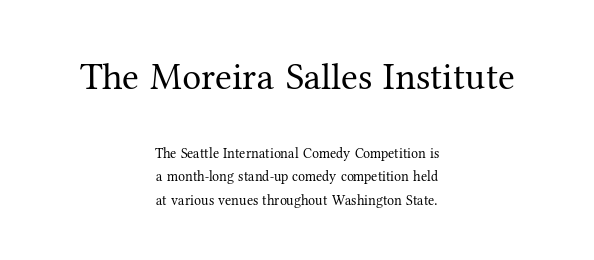
This sample uses plain, unmodified letter spacing. Old-style or modern, the face here clearly has serifs. Summary of vertical rhythm: regular, with standard interline spacing. Looks like regular typesetting: each glyph gets only the width it needs.
